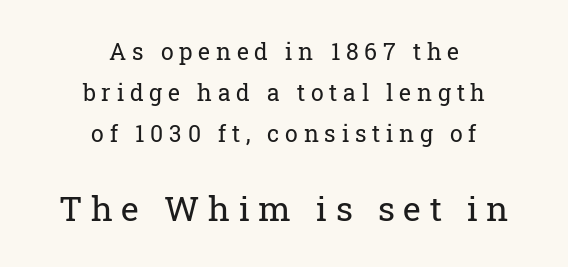
Glance below the letters and you will spot only blank space. Centered paragraph, ragged on both sides. Style check: upright. Character widths vary here, with narrow letters taking less room than wide ones. Counters stay open thanks to moderate or lighter strokes. Of the two passages, the one underneath uses the larger point size.
